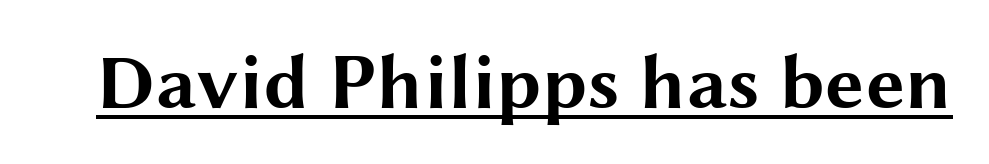
The image shows 78 px bold, wide sans-serif type, upright; set normal letter spacing, underlined; medium stroke contrast and a medium x-height.
